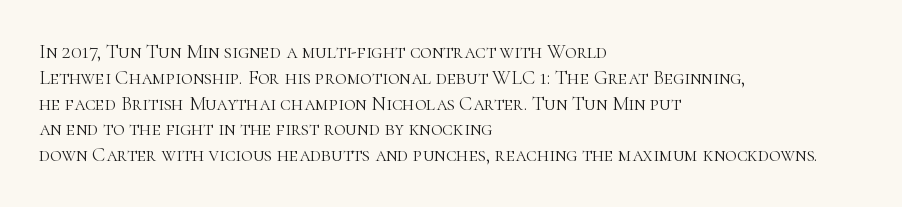
Q: Is the text bold? A: No.
Q: Is the text italic (slanted)? A: No, it is upright.
Q: Is the text underlined? A: No.
Q: How is the paragraph aligned? A: Left-aligned.
Q: Is the spacing between letters normal or unusually wide? A: Normal.
Q: Is the spacing between lines tight, normal or loose? A: Normal.
